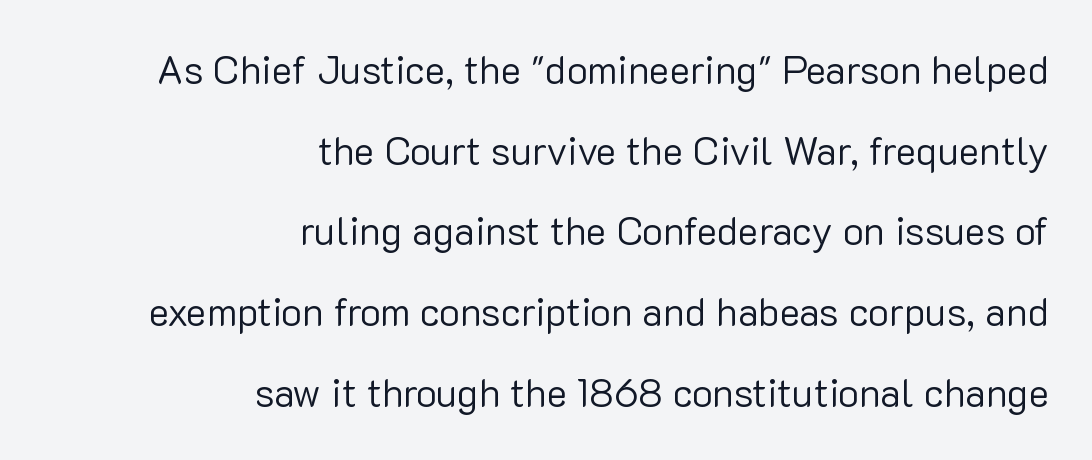
The image shows 39 px regular-weight sans-serif type, upright; set right-aligned, loose line spacing (2.07x), normal letter spacing, not underlined; low stroke contrast and a medium x-height.
